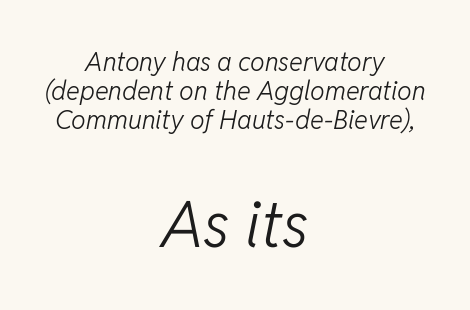
{"italic": "yes", "lean": "right", "slant_degrees": 11, "bold": "no", "weight": "light", "width": "normal", "stroke_contrast": "low", "x_height": "medium", "monospaced": "no", "underline": "no", "align": "center", "line_spacing": "tight", "line_spacing_ratio": 1.11, "letter_spacing": "normal", "letter_spacing_em": 0.0, "larger_block": "second", "size_ratio": 2.46, "glyph_px": 64}
